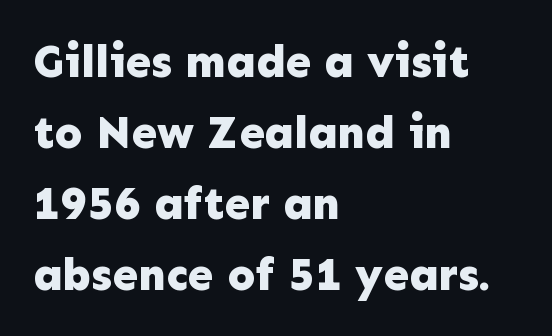
What weight is shown? A full bold with thick strokes. Here the glyphs are tracked normally, forming tight word shapes. The letters carry no serifs — their stems end cleanly without finishing strokes. The rag falls on the right side of this text block.
